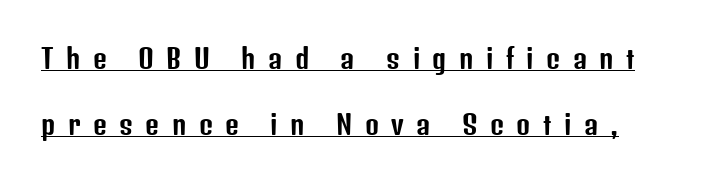
The image shows 27 px text type, upright; set left-aligned, loose line spacing (2.45x), unusually wide letter spacing (+0.46 em), underlined.
